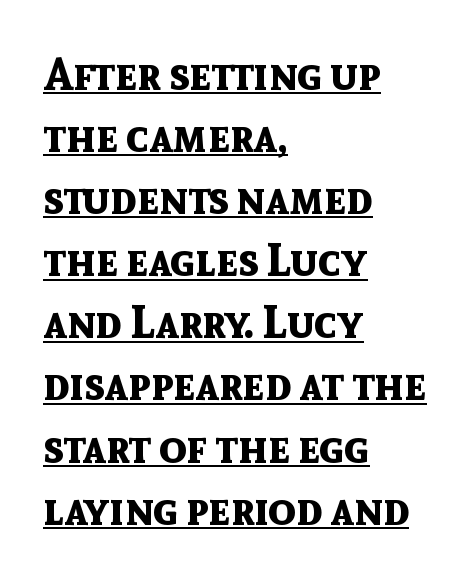
Q: Is the text bold? A: Yes.
Q: Is the text italic (slanted)? A: No, it is upright.
Q: Is the typeface a serif or a sans-serif typeface? A: Sans-serif.
Q: Is the text underlined? A: Yes.
Q: How is the paragraph aligned? A: Left-aligned.
Q: Is the spacing between letters normal or unusually wide? A: Normal.
Q: Is the spacing between lines tight, normal or loose? A: Normal.
Q: Width (condensed, normal, or wide)? A: Normal.
Q: x-height? A: Medium.
Q: Monospaced? A: No.
